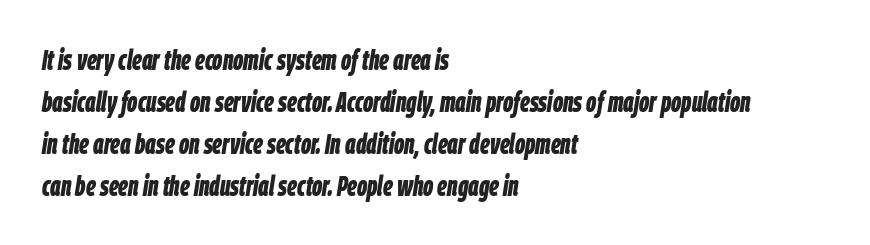
Q: Is the text bold? A: Yes.
Q: Is the text italic (slanted)? A: Yes, it leans right by about 9 degrees.
Q: Is the text underlined? A: No.
Q: How is the paragraph aligned? A: Left-aligned.
Q: Is the spacing between letters normal or unusually wide? A: Normal.
Q: Is the spacing between lines tight, normal or loose? A: Normal.
Q: Width (condensed, normal, or wide)? A: Condensed.
Q: Stroke contrast? A: Low.
Q: x-height? A: Large.
Q: Monospaced? A: No.
